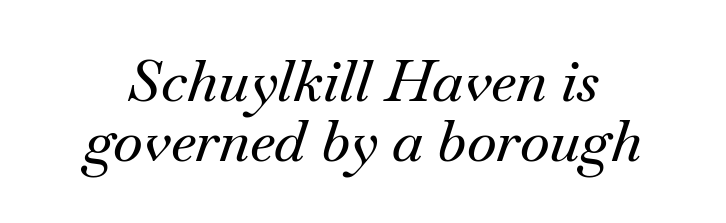
{"serif": "yes", "italic": "yes", "lean": "right", "slant_degrees": 18, "width": "normal", "stroke_contrast": "medium", "x_height": "small", "monospaced": "no", "underline": "no", "line_spacing": "tight", "line_spacing_ratio": 1.06, "letter_spacing": "normal", "letter_spacing_em": 0.0, "glyph_px": 57}
